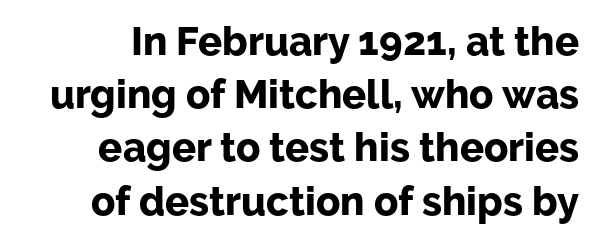
Q: Is the text bold? A: Yes.
Q: Is the text italic (slanted)? A: No, it is upright.
Q: Is the typeface a serif or a sans-serif typeface? A: Sans-serif.
Q: Is the text underlined? A: No.
Q: Is the spacing between letters normal or unusually wide? A: Normal.
Q: Is the spacing between lines tight, normal or loose? A: Normal.
Q: Width (condensed, normal, or wide)? A: Normal.
Q: Stroke contrast? A: Low.
Q: x-height? A: Medium.
Q: Monospaced? A: No.
